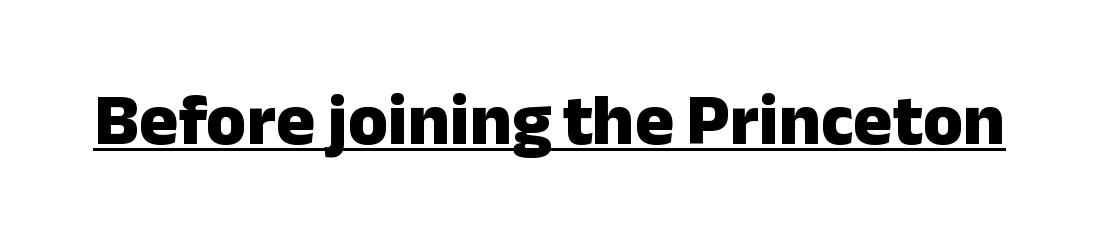
Q: Is the text bold? A: Yes.
Q: Is the text italic (slanted)? A: No, it is upright.
Q: Is the typeface a serif or a sans-serif typeface? A: Sans-serif.
Q: Is the text underlined? A: Yes.
Q: Is the spacing between letters normal or unusually wide? A: Normal.
Q: Width (condensed, normal, or wide)? A: Normal.
Q: Stroke contrast? A: Low.
Q: x-height? A: Medium.
Q: Monospaced? A: No.
